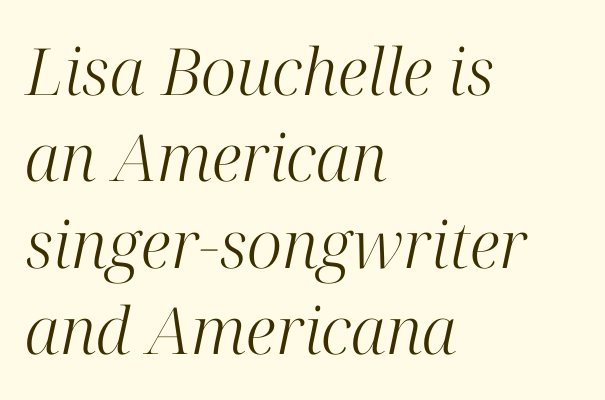
Each letter keeps its own natural width here, so spacing adapts to shape. Type without underlining. Look at the tracking — it's just the regular setting, nothing added. Rendered with sloped, italic letterforms.
